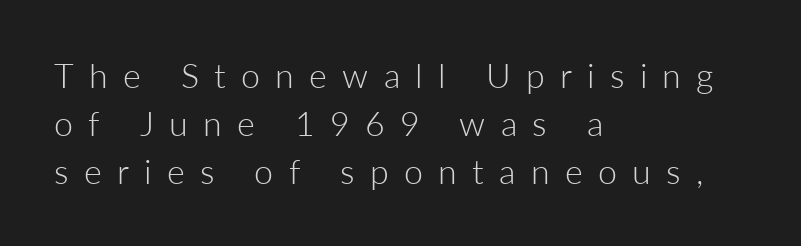
The image shows 34 px light sans-serif type, upright; set left-aligned, normal line spacing (1.41x), unusually wide letter spacing (+0.45 em), not underlined; low stroke contrast and a medium x-height.
